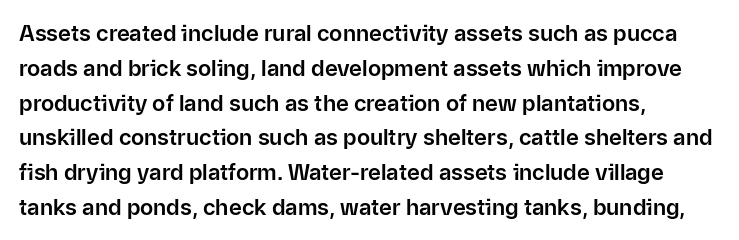
The image shows 22 px text type, upright; set left-aligned, normal line spacing (1.58x), normal letter spacing, not underlined.
